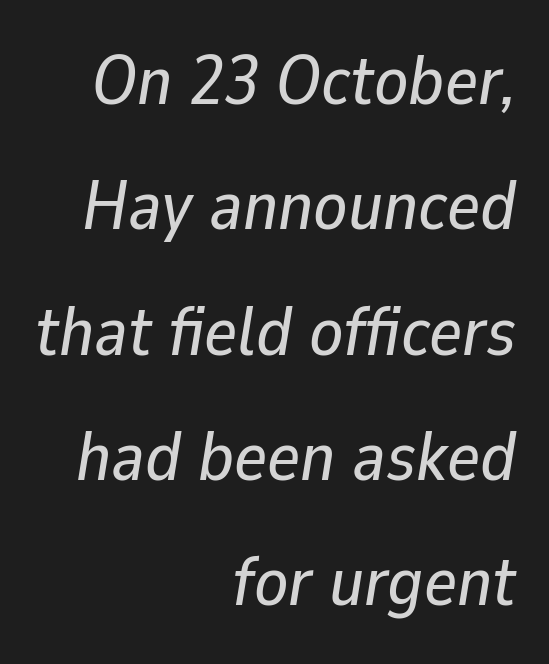
The image shows 70 px text type, italic (leaning right); set right-aligned, line spacing 1.79x, normal letter spacing, not underlined; low stroke contrast and a medium x-height.
